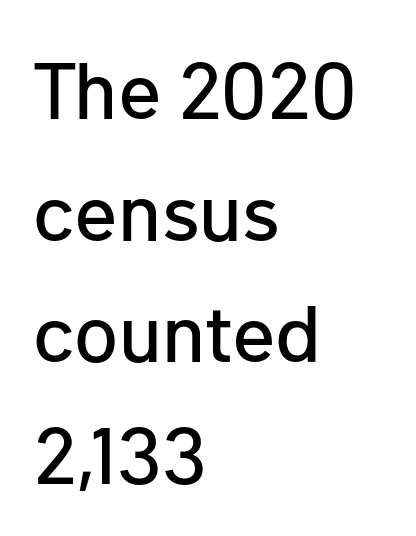
Q: Is the text italic (slanted)? A: No, it is upright.
Q: Is the typeface a serif or a sans-serif typeface? A: Sans-serif.
Q: Is the text underlined? A: No.
Q: How is the paragraph aligned? A: Left-aligned.
Q: Is the spacing between letters normal or unusually wide? A: Normal.
Q: Is the spacing between lines tight, normal or loose? A: Normal.
Q: Width (condensed, normal, or wide)? A: Normal.
Q: Stroke contrast? A: Low.
Q: x-height? A: Medium.
Q: Monospaced? A: No.
